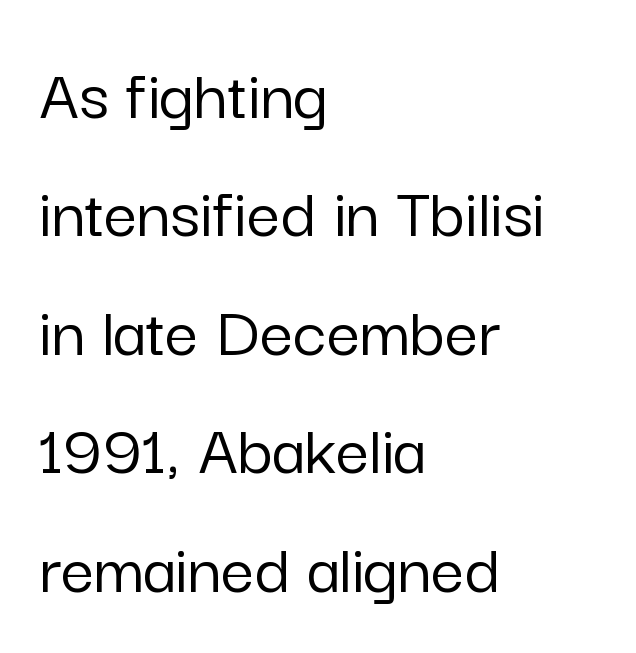
Q: Is the text italic (slanted)? A: No, it is upright.
Q: Is the typeface a serif or a sans-serif typeface? A: Sans-serif.
Q: Is the text underlined? A: No.
Q: How is the paragraph aligned? A: Left-aligned.
Q: Is the spacing between letters normal or unusually wide? A: Normal.
Q: Is the spacing between lines tight, normal or loose? A: Normal.
Q: Width (condensed, normal, or wide)? A: Normal.
Q: Stroke contrast? A: Low.
Q: x-height? A: Medium.
Q: Monospaced? A: No.
